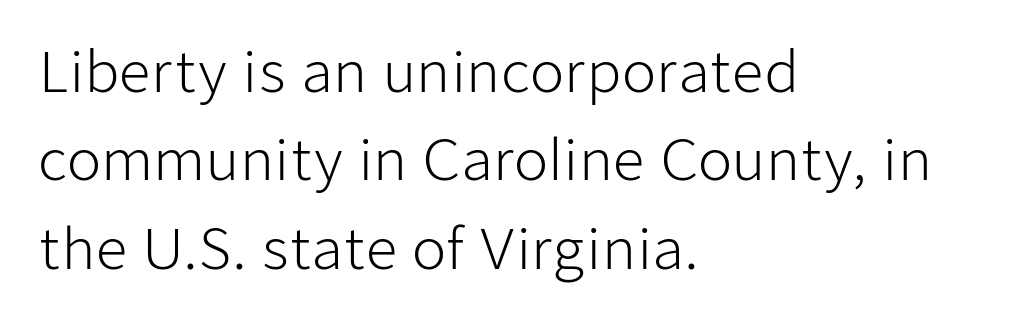
{"serif": "no", "italic": "no", "bold": "no", "weight": "light", "width": "normal", "stroke_contrast": "low", "x_height": "medium", "monospaced": "no", "underline": "no", "align": "left", "line_spacing": "normal", "line_spacing_ratio": 1.58, "letter_spacing": "normal", "letter_spacing_em": 0.0, "glyph_px": 56}
